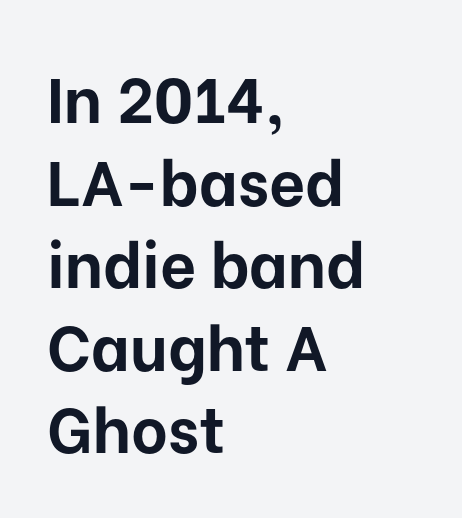
The image shows 63 px bold sans-serif type, upright; set left-aligned, normal line spacing (1.31x), normal letter spacing, not underlined; low stroke contrast and a medium x-height.
